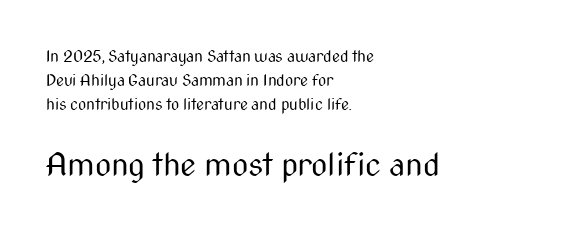
A normal amount of white space separates one row of letters from the next. Weight: in the light-to-regular range. No word sits above an underline. Reading top to bottom, the characters get bigger at the block break. Each line starts at the same left margin while the right side varies. Notice how the stems are strictly vertical — no italics here.
